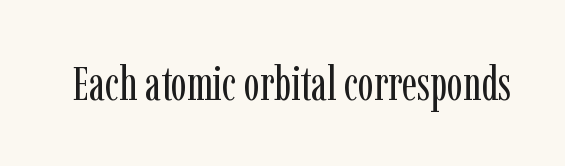
{"serif": "yes", "italic": "no", "bold": "no", "weight": "regular", "width": "condensed", "stroke_contrast": "low", "x_height": "medium", "monospaced": "no", "underline": "no", "letter_spacing": "normal", "letter_spacing_em": 0.0, "glyph_px": 48}
